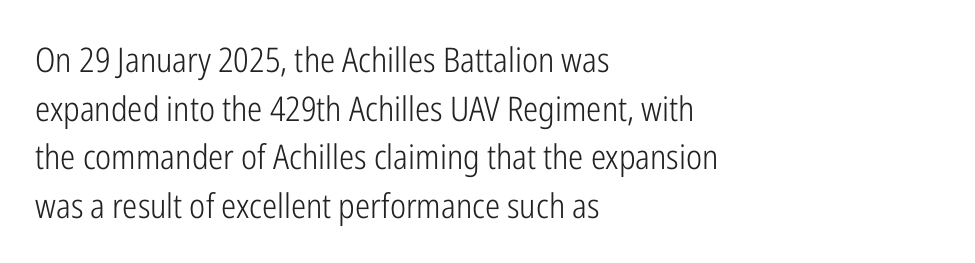
{"serif": "no", "italic": "no", "bold": "no", "weight": "light", "width": "condensed", "stroke_contrast": "low", "x_height": "medium", "monospaced": "no", "underline": "no", "align": "left", "line_spacing": "normal", "line_spacing_ratio": 1.43, "letter_spacing": "normal", "letter_spacing_em": 0.0, "glyph_px": 34}
